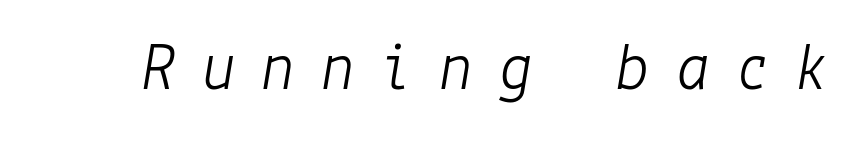
The typography opts for an oblique posture over an upright one. No heavy texture on the line: the type isn't bold. This rendering features lettering with no underline. Characters follow at a spacing far wider than the type designer built in.
